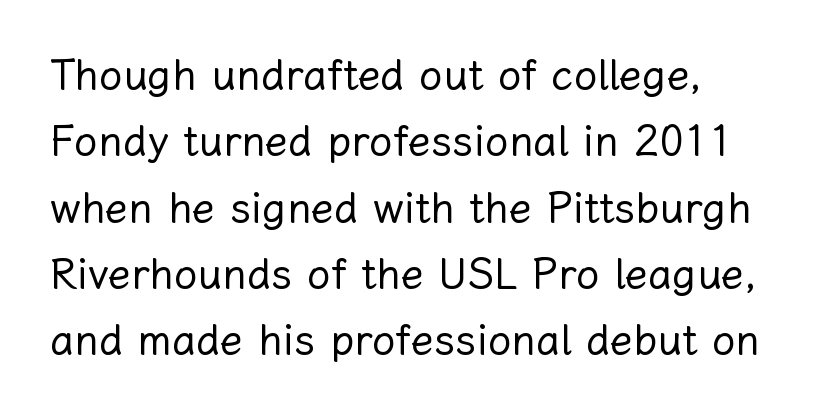
The image shows 42 px regular-weight type, upright; set left-aligned, normal line spacing (1.58x), normal letter spacing, not underlined; low stroke contrast and a medium x-height.
